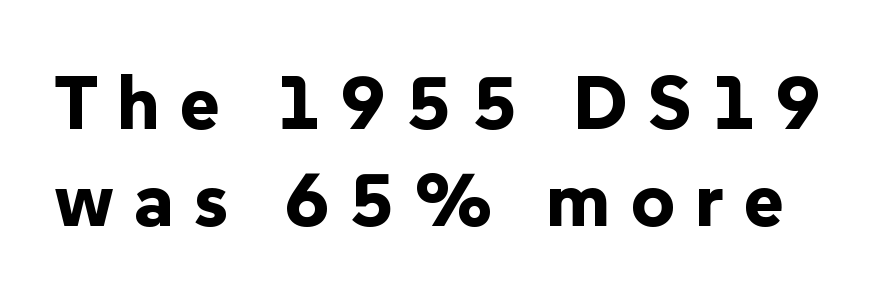
Q: Is the text bold? A: Yes.
Q: Is the text italic (slanted)? A: No, it is upright.
Q: Is the typeface a serif or a sans-serif typeface? A: Sans-serif.
Q: Is the text underlined? A: No.
Q: Is the spacing between letters normal or unusually wide? A: Unusually wide.
Q: Is the spacing between lines tight, normal or loose? A: Normal.
Q: Width (condensed, normal, or wide)? A: Normal.
Q: Stroke contrast? A: Low.
Q: x-height? A: Medium.
Q: Monospaced? A: No.
